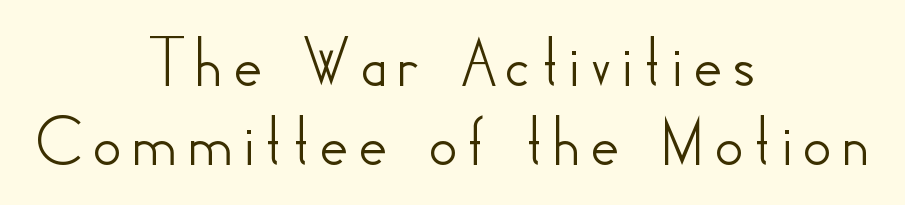
{"serif": "no", "italic": "no", "width": "normal", "stroke_contrast": "low", "x_height": "small", "monospaced": "no", "underline": "no", "align": "center", "line_spacing": "tight", "line_spacing_ratio": 1.07, "glyph_px": 74}
